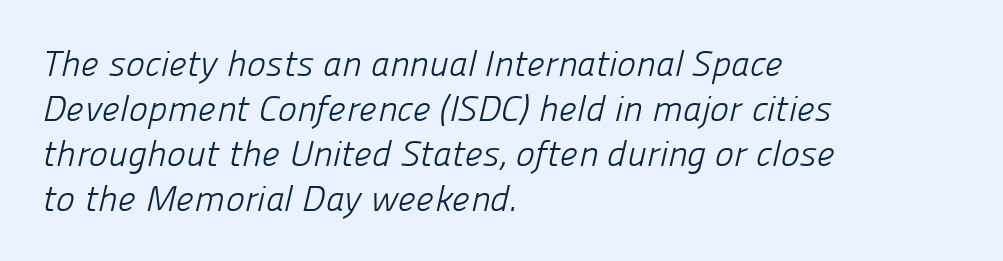
Notice how the passage keeps a crisp vertical edge on the left only. Here the glyphs are tracked normally, forming tight word shapes. A typesetter would label this face a sans. The face used here is proportionally spaced, like ordinary book or web type. The lines sit at an ordinary, default distance from one another.
